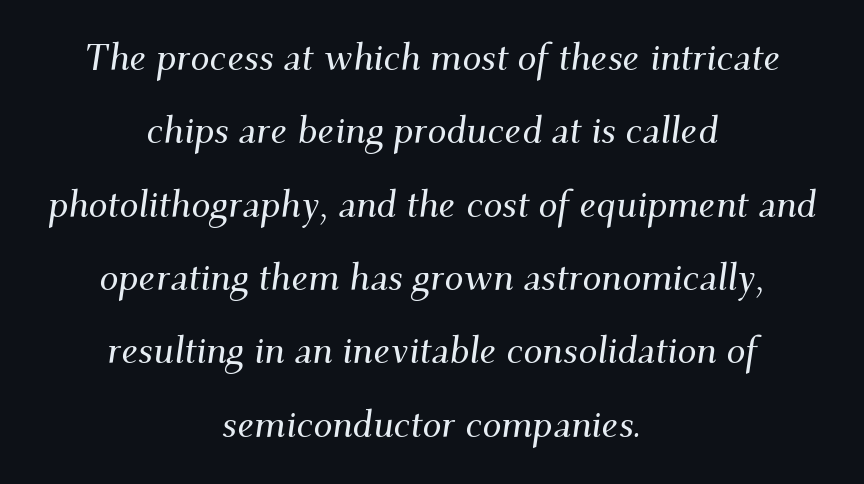
Q: Is the text italic (slanted)? A: Yes, it leans right by about 9 degrees.
Q: Is the typeface a serif or a sans-serif typeface? A: Serif.
Q: Is the text underlined? A: No.
Q: How is the paragraph aligned? A: Centered.
Q: Is the spacing between letters normal or unusually wide? A: Normal.
Q: Is the spacing between lines tight, normal or loose? A: Loose.
Q: Width (condensed, normal, or wide)? A: Normal.
Q: Stroke contrast? A: Medium.
Q: x-height? A: Small.
Q: Monospaced? A: No.
